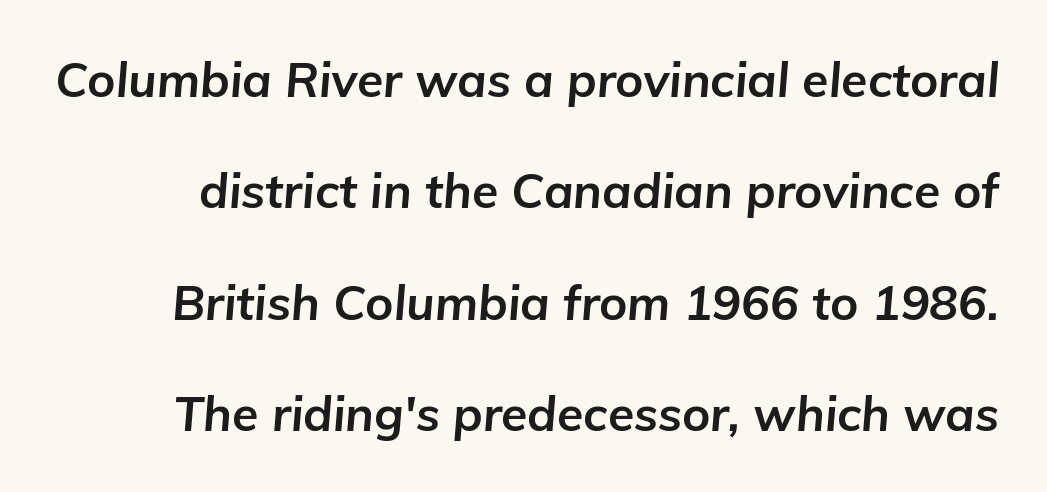
The gaps between neighbouring characters are ordinary and unremarkable. Anything drawn beneath the words? Only blank space. The strokes are fattened all the way to bold. Do the characters align in a grid? No, the font is proportional. Line spacing here is loose.
